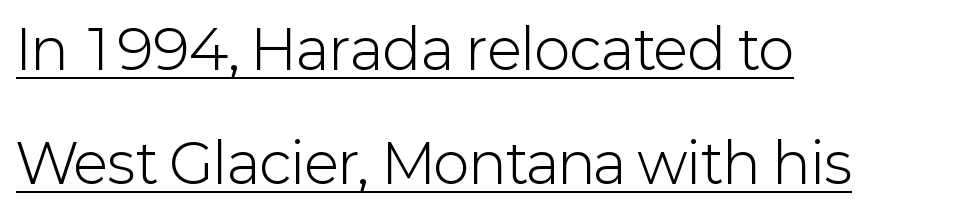
Is there an underline? Yes — a line sits under the letters. If you drew a ruler down the left edge, every line would touch it. Stroke terminals: plain, sans-serif. Weight: not bold — regular or lighter. The rendering keeps characters at their native spacing.
